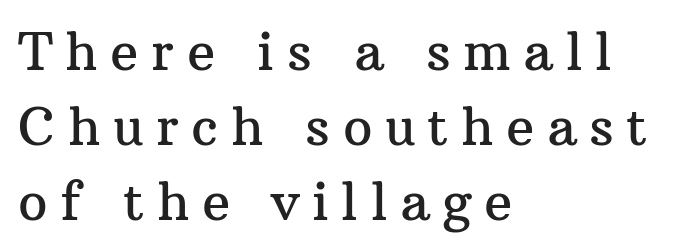
{"serif": "yes", "italic": "no", "width": "normal", "stroke_contrast": "medium", "x_height": "medium", "monospaced": "no", "underline": "no", "align": "left", "line_spacing": "normal", "line_spacing_ratio": 1.44, "letter_spacing": "wide", "letter_spacing_em": 0.24, "glyph_px": 52}
